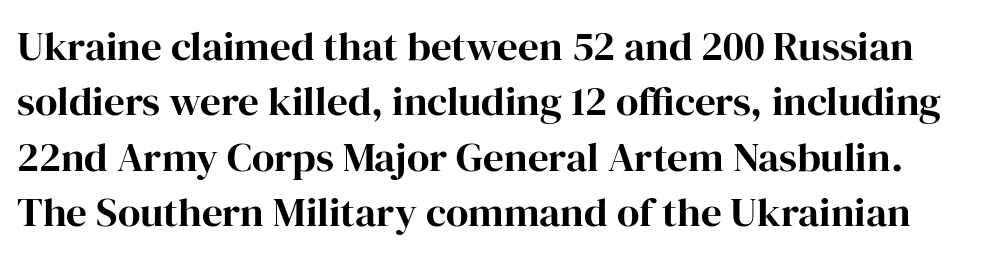
The image shows 41 px bold serif type, upright; set normal line spacing (1.35x), normal letter spacing, not underlined; high stroke contrast and a medium x-height.
